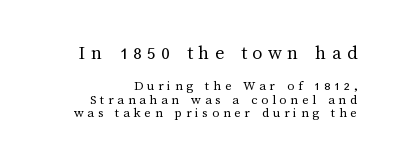
Q: Is the text bold? A: No.
Q: Is the text italic (slanted)? A: No, it is upright.
Q: Is the text underlined? A: No.
Q: Is the spacing between letters normal or unusually wide? A: Unusually wide.
Q: Is the spacing between lines tight, normal or loose? A: Tight.
Q: Which block of text is set in a larger size, the first (top) or the second (bottom)? A: The first (top) one.
